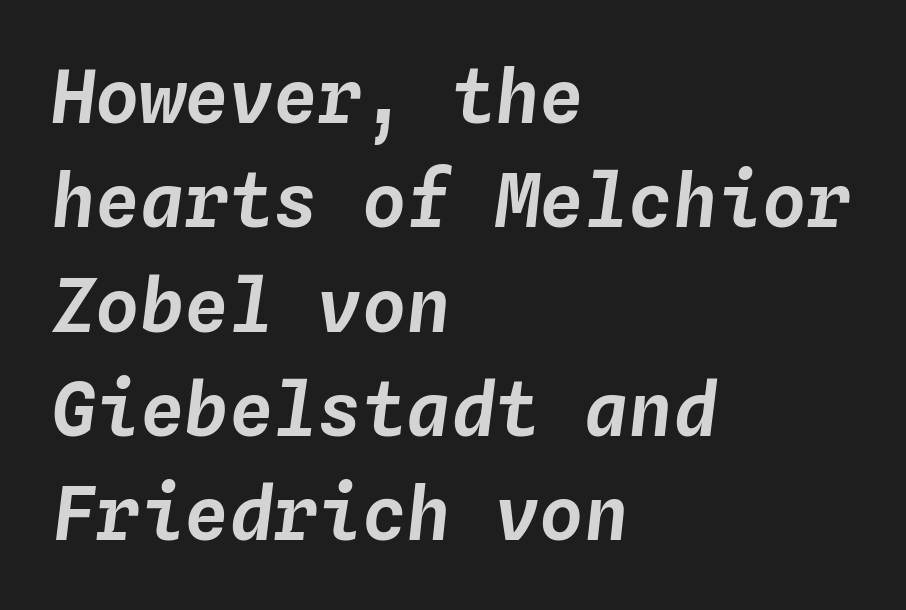
Q: Is the text italic (slanted)? A: Yes, it leans right by about 4 degrees.
Q: Is the text underlined? A: No.
Q: How is the paragraph aligned? A: Left-aligned.
Q: Is the spacing between letters normal or unusually wide? A: Normal.
Q: Is the spacing between lines tight, normal or loose? A: Normal.
Q: Width (condensed, normal, or wide)? A: Normal.
Q: Stroke contrast? A: Low.
Q: x-height? A: Medium.
Q: Monospaced? A: Yes.
